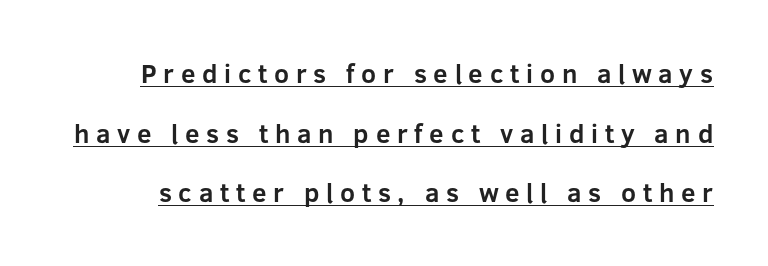
{"italic": "no", "bold": "yes", "underline": "yes", "line_spacing": "loose", "line_spacing_ratio": 2.29, "letter_spacing": "wide", "letter_spacing_em": 0.26, "glyph_px": 26}
